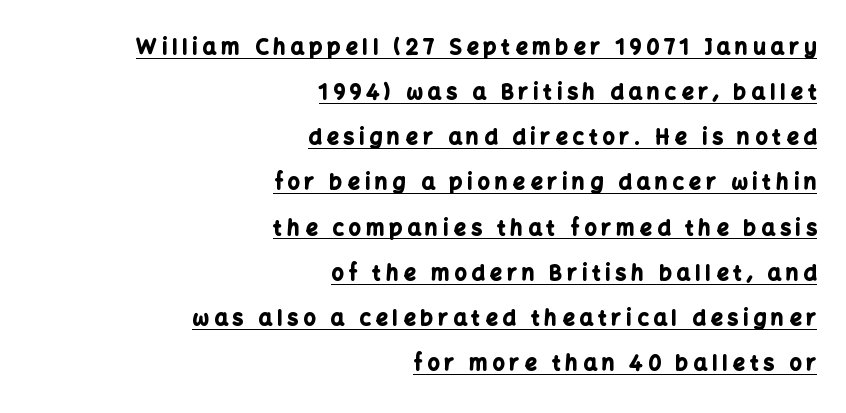
The image shows 21 px bold type, upright; set right-aligned, loose line spacing (2.15x), unusually wide letter spacing (+0.25 em), underlined.
